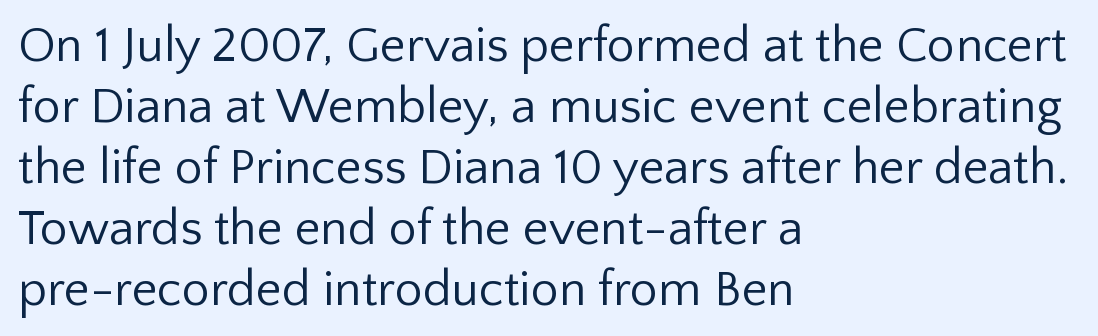
{"serif": "no", "italic": "no", "bold": "no", "weight": "regular", "width": "normal", "stroke_contrast": "low", "x_height": "medium", "monospaced": "no", "underline": "no", "align": "left", "line_spacing_ratio": 1.22, "letter_spacing": "normal", "letter_spacing_em": 0.0, "glyph_px": 50}
